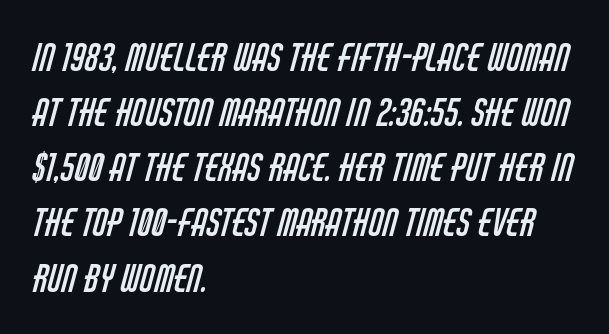
{"serif": "no", "bold": "no", "weight": "regular", "width": "condensed", "stroke_contrast": "low", "x_height": "large", "monospaced": "no", "underline": "no", "align": "left", "line_spacing": "normal", "line_spacing_ratio": 1.49, "letter_spacing": "normal", "letter_spacing_em": 0.0, "glyph_px": 37}
